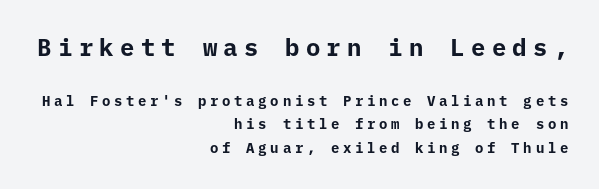
The image shows 24 px bold type, upright; set right-aligned, normal line spacing (1.69x), unusually wide letter spacing (+0.26 em), not underlined; the first (top) block is 1.71x larger.
